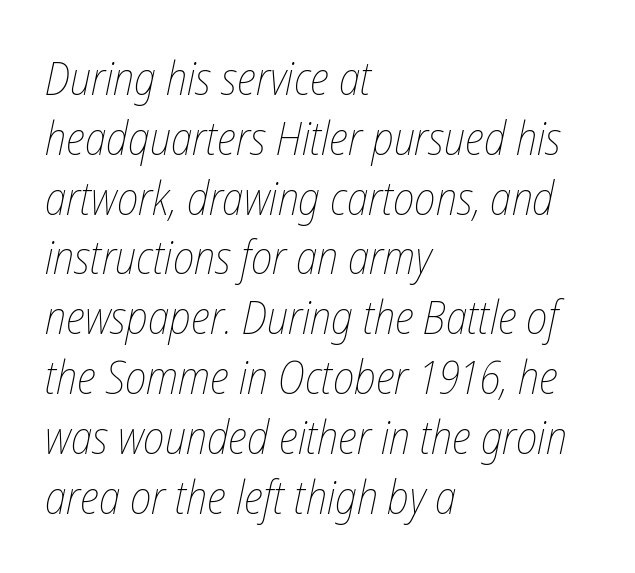
The image shows 46 px thin, condensed type, italic (leaning right); set left-aligned, normal line spacing (1.3x), normal letter spacing, not underlined; low stroke contrast and a medium x-height.
